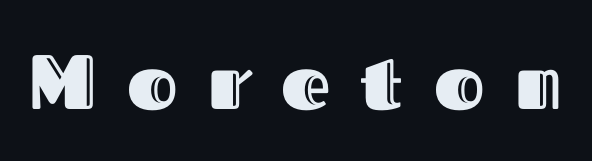
{"italic": "no", "width": "normal", "x_height": "medium", "monospaced": "no", "underline": "no", "letter_spacing": "wide", "letter_spacing_em": 0.4, "glyph_px": 77}
